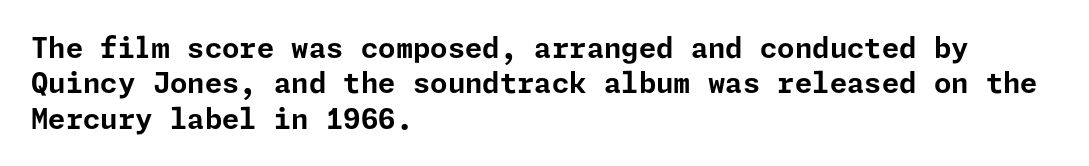
Ascenders rise straight up at ninety degrees. These lines stack with their left ends in a neat column. Rule under the text: the space is simply empty. Note: no serifs on the glyphs. The passage shown is emphatically bold.
